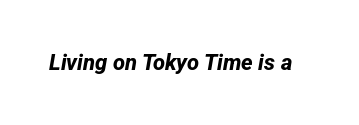
The image shows 22 px bold type; set normal letter spacing, not underlined.
